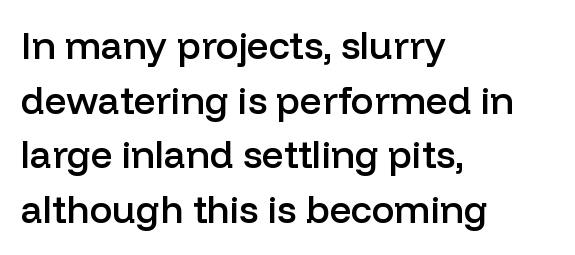
{"serif": "no", "italic": "no", "bold": "semi", "weight": "semibold", "width": "normal", "stroke_contrast": "low", "x_height": "medium", "monospaced": "no", "underline": "no", "align": "left", "line_spacing": "normal", "line_spacing_ratio": 1.44, "letter_spacing": "normal", "letter_spacing_em": 0.0, "glyph_px": 38}
